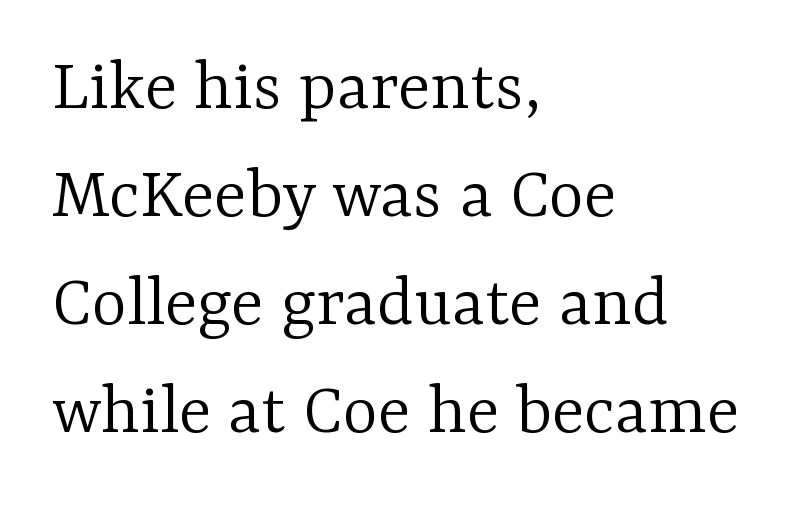
{"serif": "yes", "italic": "no", "bold": "no", "weight": "light", "width": "normal", "stroke_contrast": "low", "x_height": "medium", "monospaced": "no", "underline": "no", "align": "left", "line_spacing": "normal", "line_spacing_ratio": 1.42, "letter_spacing": "normal", "letter_spacing_em": 0.0, "glyph_px": 76}
